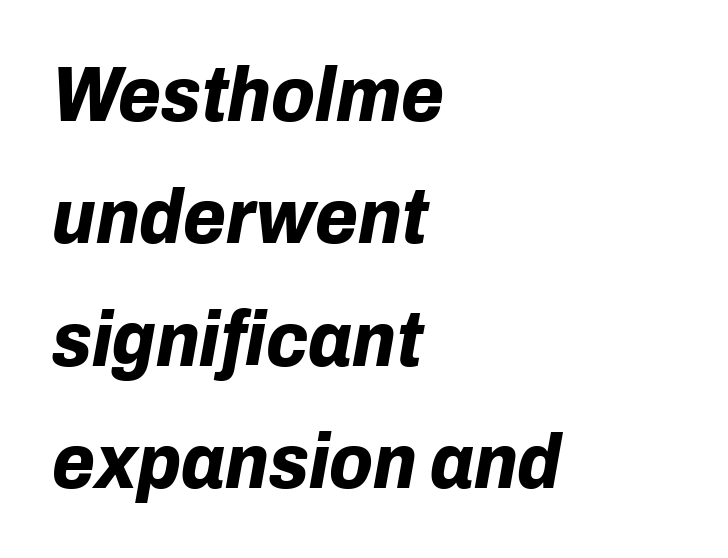
The image shows 78 px bold type, italic (leaning right); set left-aligned, normal line spacing (1.57x), normal letter spacing, not underlined; low stroke contrast and a medium x-height.
